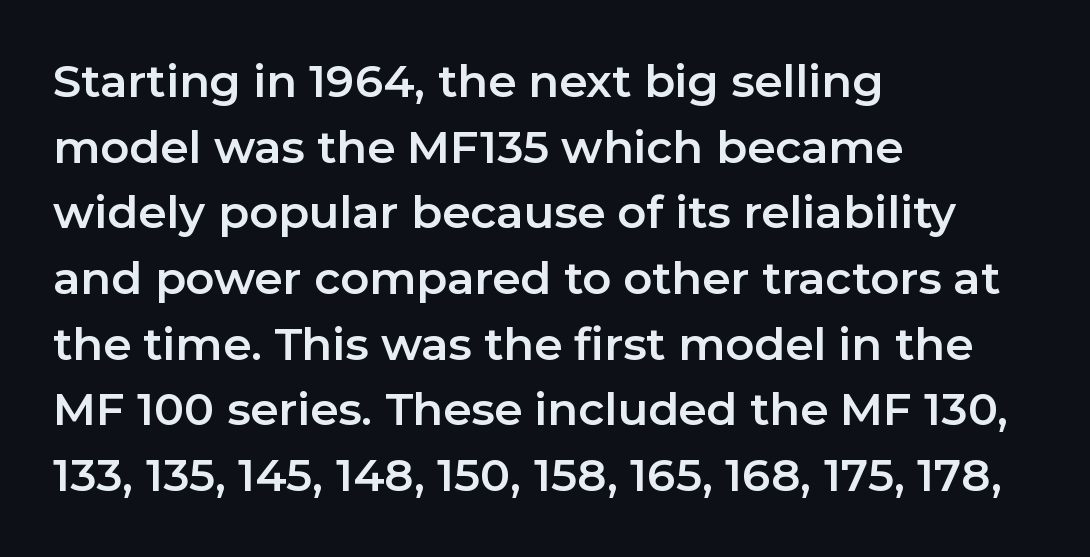
Q: Is the text italic (slanted)? A: No, it is upright.
Q: Is the typeface a serif or a sans-serif typeface? A: Sans-serif.
Q: Is the text underlined? A: No.
Q: How is the paragraph aligned? A: Left-aligned.
Q: Is the spacing between letters normal or unusually wide? A: Normal.
Q: Is the spacing between lines tight, normal or loose? A: Normal.
Q: Width (condensed, normal, or wide)? A: Normal.
Q: Stroke contrast? A: Low.
Q: x-height? A: Medium.
Q: Monospaced? A: No.
